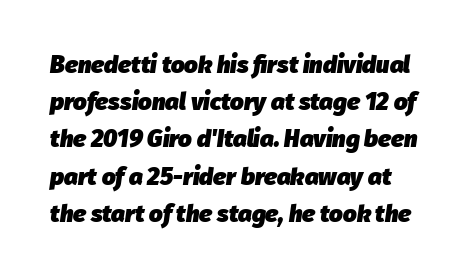
The image shows 24 px bold type, italic (leaning right); set normal line spacing (1.55x), normal letter spacing, not underlined.
